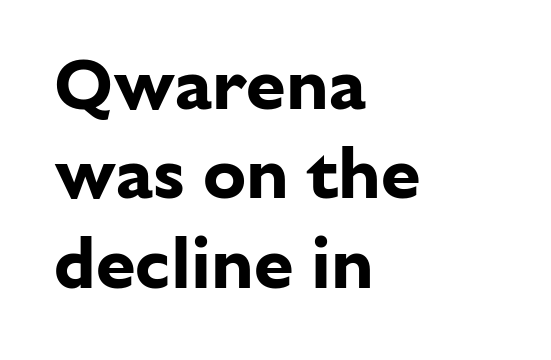
The image shows 72 px bold sans-serif type, upright; set left-aligned, line spacing 1.24x, normal letter spacing, not underlined; low stroke contrast and a medium x-height.
